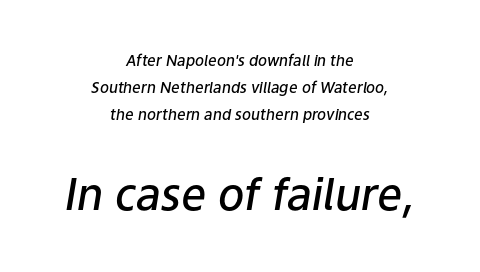
Standard letterfit; no display-style spreading of the glyphs. This is the in-between weight designers call semibold or demi. Scale increases going downward across the two blocks. You could not count columns in this text — the font is proportionally spaced. One-word summary of the alignment: center. The passage shown leans; its letterforms are oblique.
